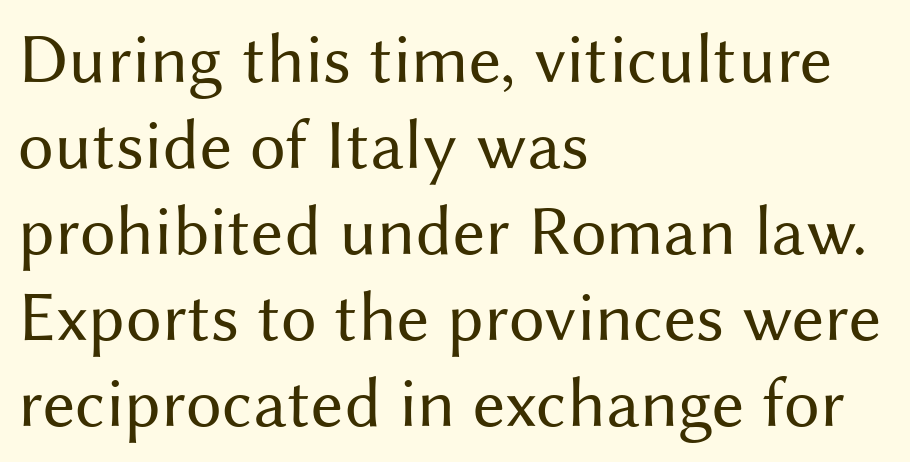
Quick note: not italic, upright. To sum up the face: it is a sans, with no serifs. Where is the straight margin? On the left. The strip under each line holds only bare page. Stem width sits at or under what a default text font uses.
